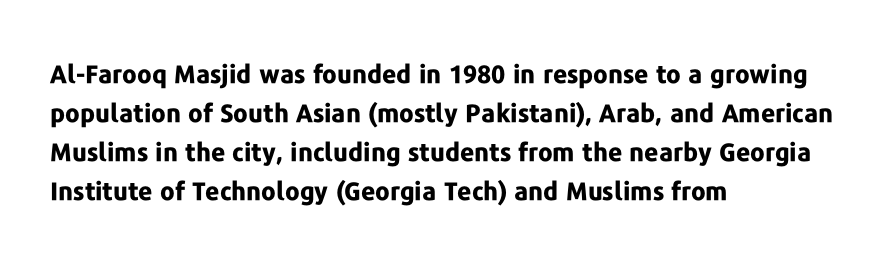
Vertical strokes here are truly vertical. In terms of letterspacing, this is plain default setting. This block has exactly the height ordinary leading produces. Pretty heavy lettering here — definitely bold.
